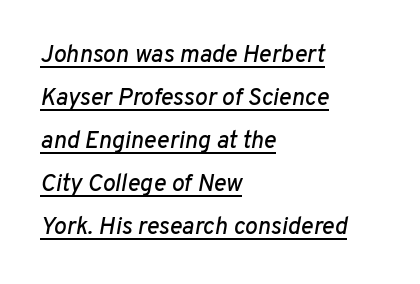
The image shows 24 px text type, italic (leaning right); set left-aligned, line spacing 1.79x, normal letter spacing, underlined.
